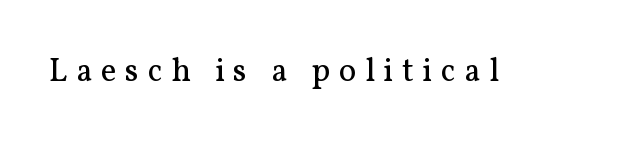
Q: Is the text bold? A: No.
Q: Is the text italic (slanted)? A: No, it is upright.
Q: Is the typeface a serif or a sans-serif typeface? A: Serif.
Q: Is the text underlined? A: No.
Q: Is the spacing between letters normal or unusually wide? A: Unusually wide.
Q: Width (condensed, normal, or wide)? A: Normal.
Q: Stroke contrast? A: Medium.
Q: x-height? A: Medium.
Q: Monospaced? A: No.
